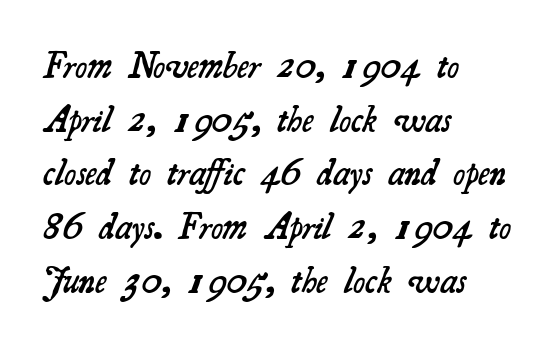
The image shows 36 px semibold serif type; set left-aligned, normal line spacing (1.49x), normal letter spacing, not underlined; medium stroke contrast and a small x-height.
